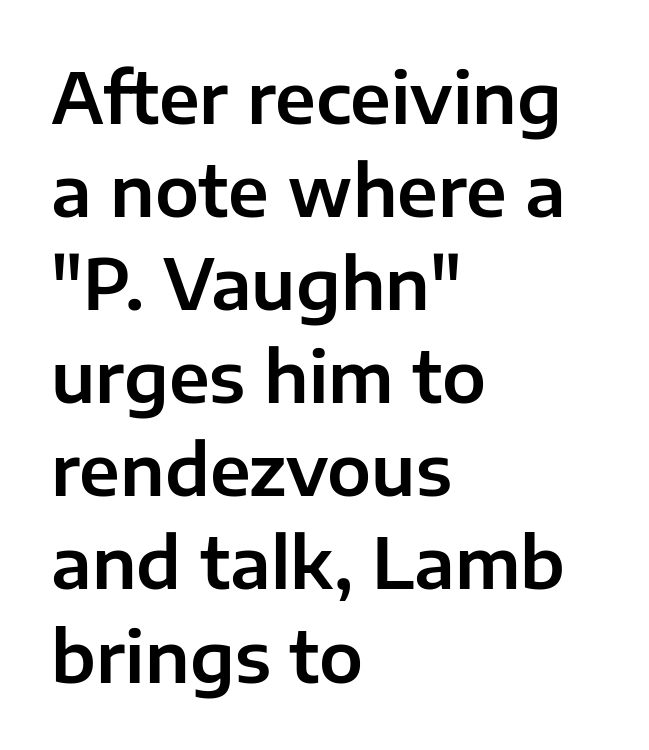
There is no visible air inserted between adjacent glyphs. Notice how the stems are strictly vertical — no italics here. A classic flush-left, rag-right setting is used for this passage. Compared with typical paragraphs, the rows here are spaced about the same. Spacing verdict: proportional, widths tailored to each character.
